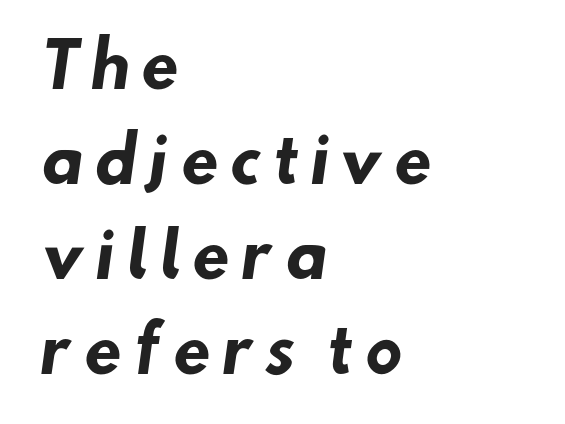
Anything drawn beneath the words? Only blank space. Stroke terminals: plain, sans-serif. Is the type bold? Yes — the strokes are clearly thick and heavy. Looks like regular typesetting: each glyph gets only the width it needs.
